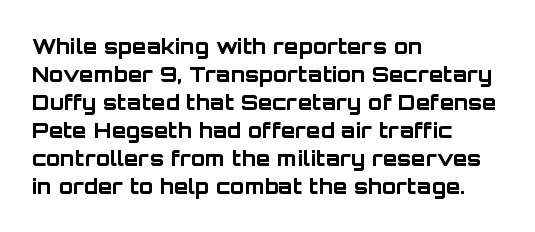
{"italic": "no", "bold": "yes", "underline": "no", "align": "left", "line_spacing": "normal", "line_spacing_ratio": 1.33, "letter_spacing": "normal", "letter_spacing_em": 0.0, "glyph_px": 21}
